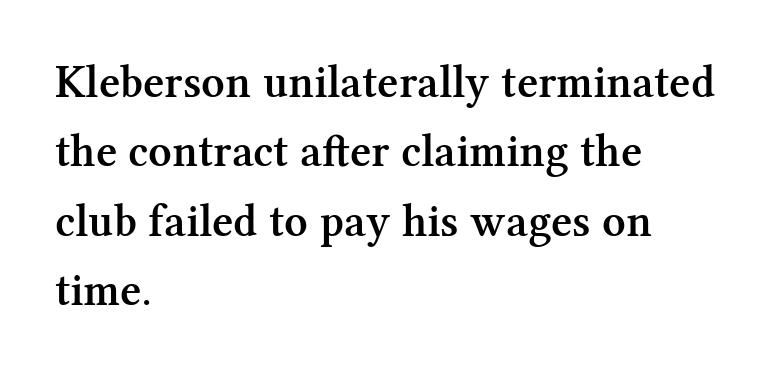
Q: Is the text bold? A: Semi-bold.
Q: Is the text italic (slanted)? A: No, it is upright.
Q: Is the typeface a serif or a sans-serif typeface? A: Serif.
Q: Is the text underlined? A: No.
Q: How is the paragraph aligned? A: Left-aligned.
Q: Is the spacing between letters normal or unusually wide? A: Normal.
Q: Is the spacing between lines tight, normal or loose? A: Normal.
Q: Width (condensed, normal, or wide)? A: Normal.
Q: Stroke contrast? A: Medium.
Q: x-height? A: Medium.
Q: Monospaced? A: No.
